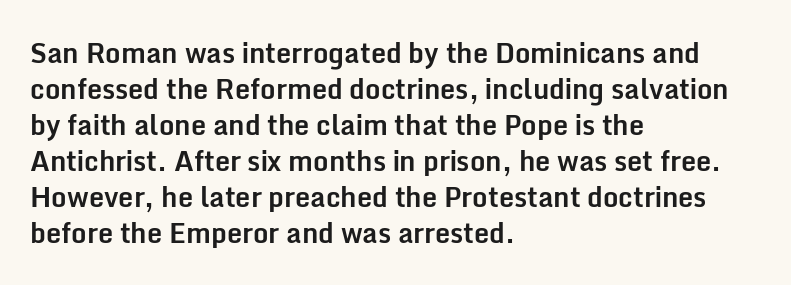
Q: Is the text bold? A: Yes.
Q: Is the text italic (slanted)? A: No, it is upright.
Q: Is the text underlined? A: No.
Q: How is the paragraph aligned? A: Left-aligned.
Q: Is the spacing between letters normal or unusually wide? A: Normal.
Q: Is the spacing between lines tight, normal or loose? A: Normal.
